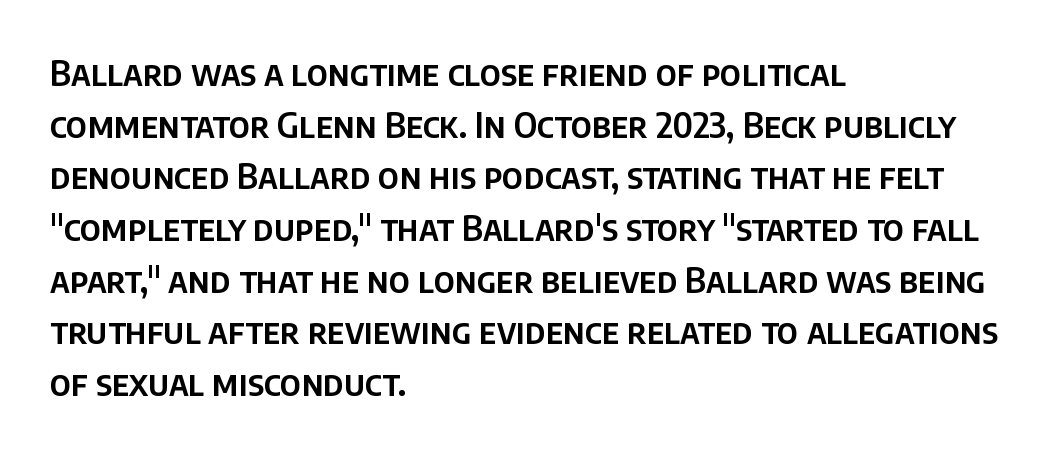
Italic? Not at all — the glyphs are vertical. No word sits above an underline. Standard letterfit; no display-style spreading of the glyphs. Quick note: interline space is typical. The passage shown is typed in a proportional face where columns would drift. The paragraph shown leans on its left margin.
